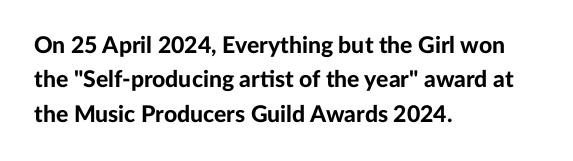
{"italic": "no", "bold": "yes", "underline": "no", "align": "left", "line_spacing": "normal", "line_spacing_ratio": 1.5, "letter_spacing": "normal", "letter_spacing_em": 0.0, "glyph_px": 23}
